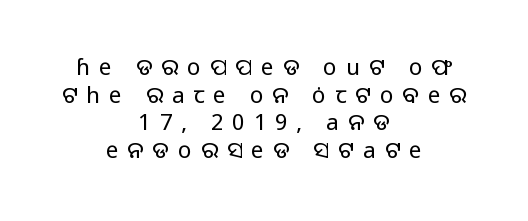
{"italic": "no", "bold": "no", "underline": "no", "align": "center", "line_spacing_ratio": 1.2, "letter_spacing": "wide", "letter_spacing_em": 0.38, "glyph_px": 23}
